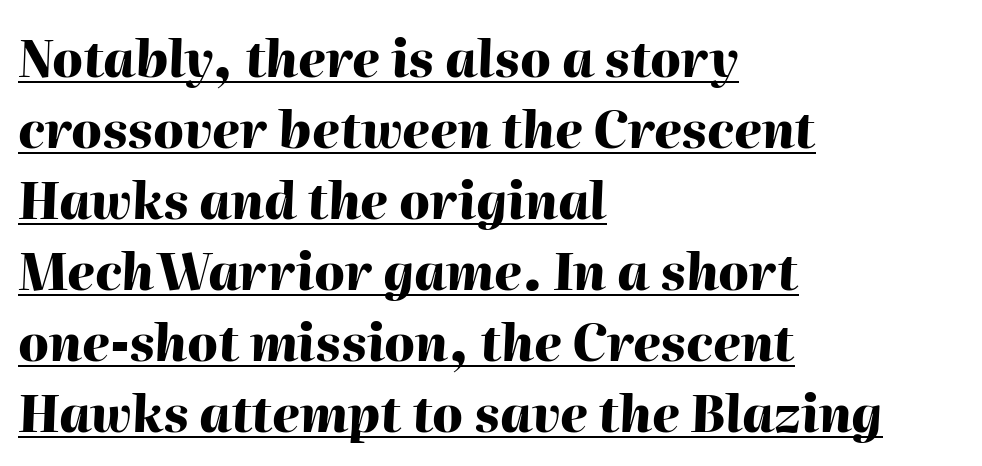
Q: Is the text bold? A: Yes.
Q: Is the text italic (slanted)? A: Yes, it leans right by about 2 degrees.
Q: Is the text underlined? A: Yes.
Q: How is the paragraph aligned? A: Left-aligned.
Q: Is the spacing between letters normal or unusually wide? A: Normal.
Q: Is the spacing between lines tight, normal or loose? A: Normal.
Q: Width (condensed, normal, or wide)? A: Normal.
Q: Stroke contrast? A: High.
Q: x-height? A: Medium.
Q: Monospaced? A: No.
